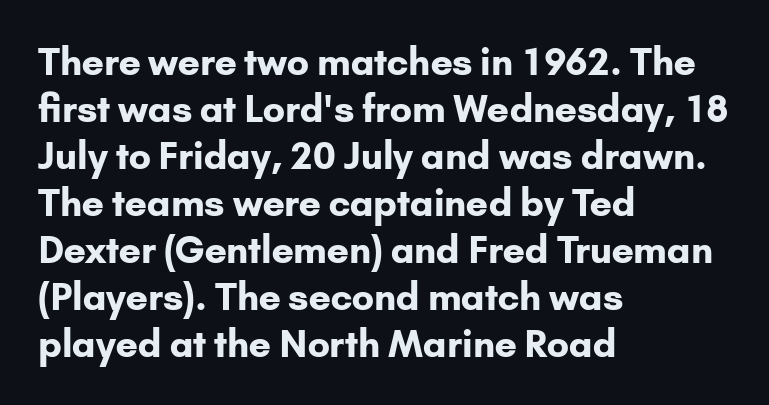
Casual observation: everything's shoved over to the left. Leading: standard. A typesetter would label this face a sans. Strokes here are thick enough to call this a true bold. Think of a printed novel: that variable character pitch is what you see here. A clean baseline with only descenders dipping below it.
